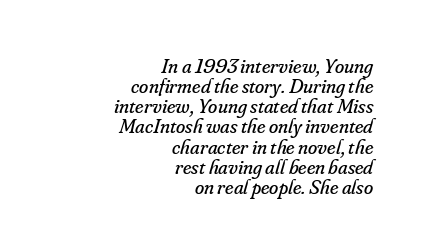
{"italic": "yes", "lean": "right", "slant_degrees": 16, "bold": "no", "underline": "no", "align": "right", "line_spacing": "tight", "line_spacing_ratio": 0.96, "letter_spacing": "normal", "letter_spacing_em": 0.0, "glyph_px": 21}
